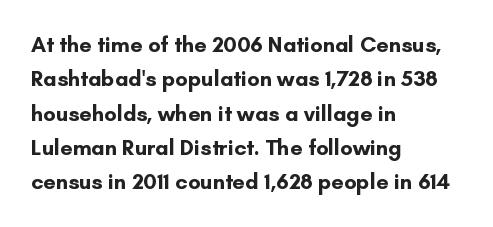
{"italic": "no", "bold": "yes", "underline": "no", "align": "left", "line_spacing": "normal", "line_spacing_ratio": 1.56, "letter_spacing": "normal", "letter_spacing_em": 0.0, "glyph_px": 22}
